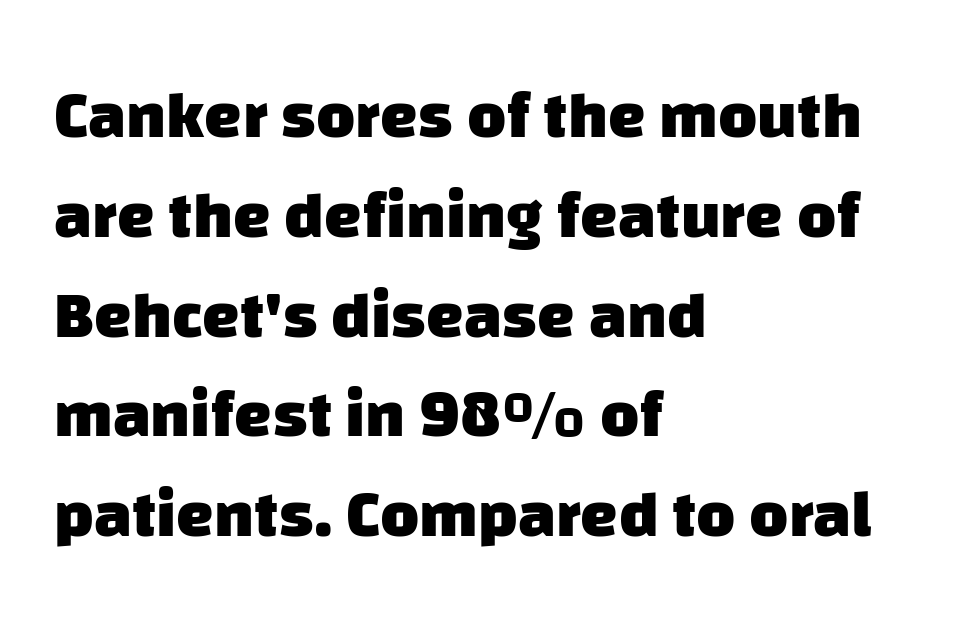
Q: Is the text bold? A: Yes.
Q: Is the typeface a serif or a sans-serif typeface? A: Sans-serif.
Q: Is the text underlined? A: No.
Q: How is the paragraph aligned? A: Left-aligned.
Q: Is the spacing between letters normal or unusually wide? A: Normal.
Q: Is the spacing between lines tight, normal or loose? A: Normal.
Q: Width (condensed, normal, or wide)? A: Normal.
Q: Stroke contrast? A: Low.
Q: x-height? A: Large.
Q: Monospaced? A: No.
